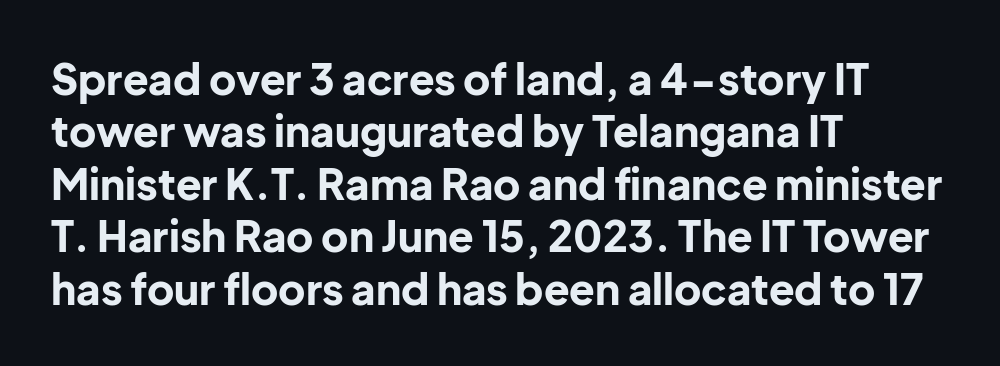
The image shows 42 px bold sans-serif type, upright; set left-aligned, normal line spacing (1.25x), normal letter spacing, not underlined; low stroke contrast and a medium x-height.
